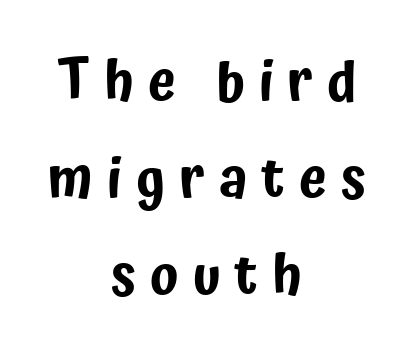
Check the space under the baseline: it is left empty. Observe the absence of serifs on each vertical stroke in this sample. You could not count columns in this text — the font is proportionally spaced. Display-style spreading of the glyphs; the letterfit is very open. Horizontally, the lines are justified to the midpoint only. The font's upright variant was chosen for this text.
